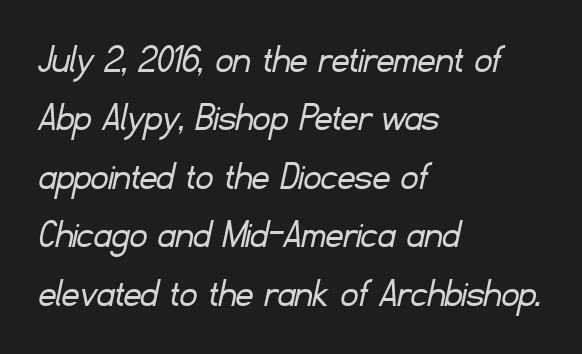
The image shows 43 px light sans-serif type; set left-aligned, normal line spacing (1.36x), normal letter spacing, not underlined; low stroke contrast and a small x-height.
